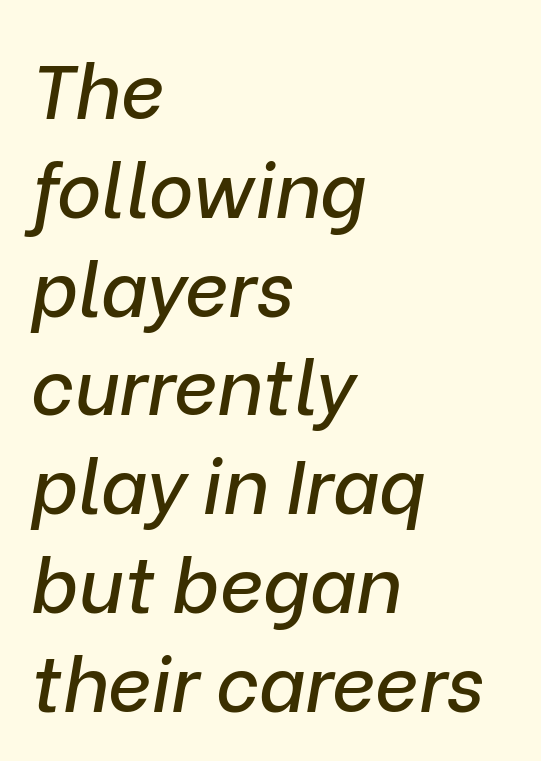
Q: Is the text italic (slanted)? A: Yes, it leans right by about 9 degrees.
Q: Is the text underlined? A: No.
Q: How is the paragraph aligned? A: Left-aligned.
Q: Is the spacing between letters normal or unusually wide? A: Normal.
Q: Is the spacing between lines tight, normal or loose? A: Normal.
Q: Width (condensed, normal, or wide)? A: Normal.
Q: Stroke contrast? A: Low.
Q: x-height? A: Medium.
Q: Monospaced? A: No.
